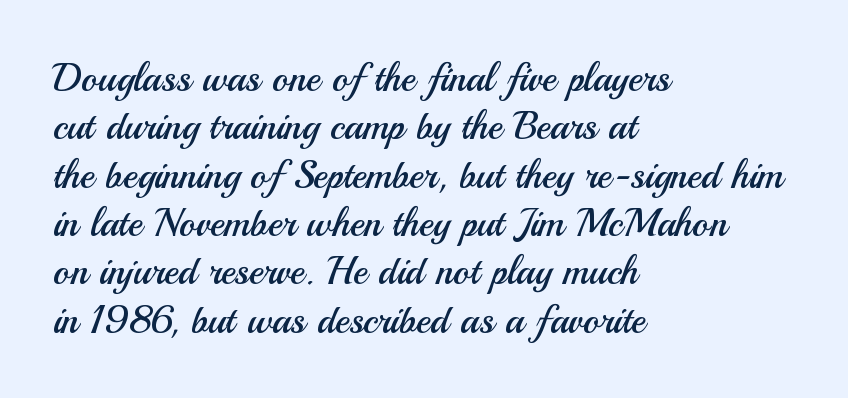
Q: Is the text bold? A: No.
Q: Is the text italic (slanted)? A: Yes.
Q: Is the typeface a serif or a sans-serif typeface? A: Sans-serif.
Q: Is the text underlined? A: No.
Q: How is the paragraph aligned? A: Left-aligned.
Q: Is the spacing between letters normal or unusually wide? A: Normal.
Q: Width (condensed, normal, or wide)? A: Normal.
Q: Stroke contrast? A: Medium.
Q: x-height? A: Small.
Q: Monospaced? A: No.
